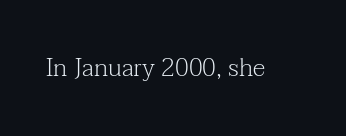
The rendering keeps characters at their native spacing. The font sits on the lighter half of the weight spectrum, regular included. Quick note: underline off. Is there any slant? The stems are plumb.
